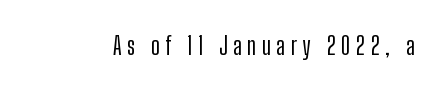
{"italic": "no", "underline": "no", "letter_spacing": "wide", "letter_spacing_em": 0.23, "glyph_px": 24}
